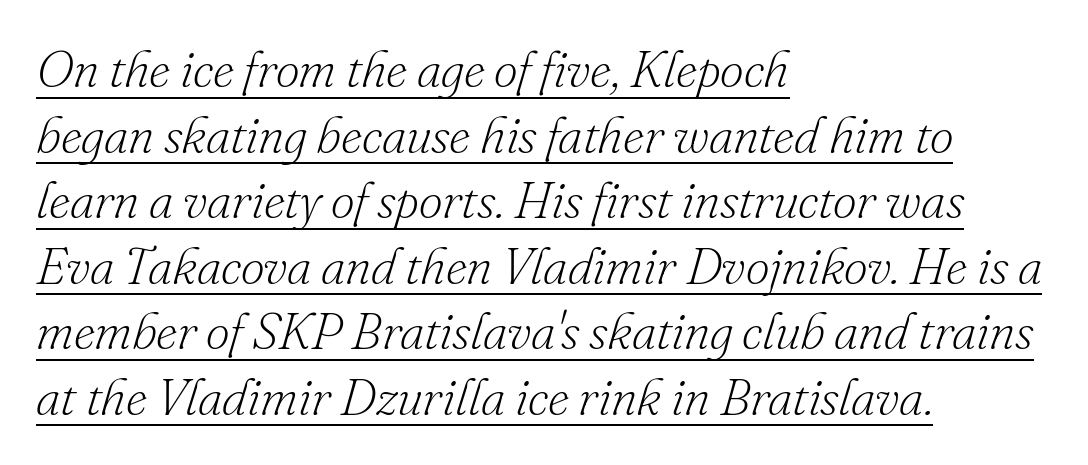
Where is the straight margin? On the left. Note the varied advance widths — an 'i' is clearly narrower than an 'm'. These lines are composed in type with serifs. Each new line begins a customary step beneath the previous one. The lettering tilts uniformly, giving the passage an italic look. The line texture is even and compact thanks to regular tracking.
